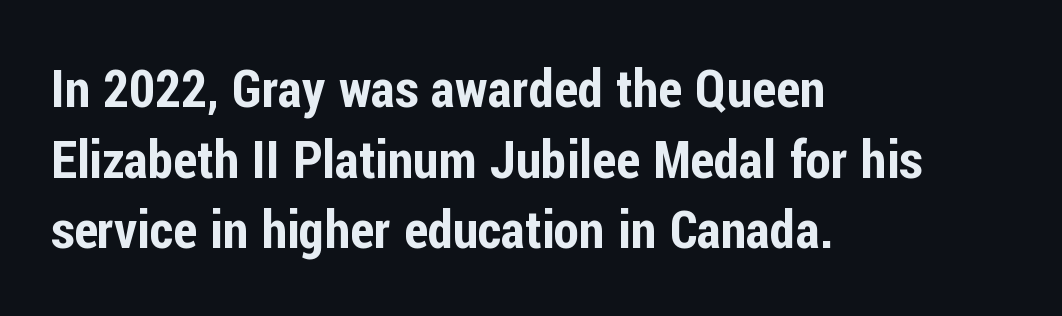
The leading is moderate, giving the passage an even texture. The passage shown is not underscored anywhere. Does the copy run flush right? No — it runs flush left. Proportional: the letters do not fall into vertical columns. Look at the tracking — it's just the regular setting, nothing added. The font's upright variant was chosen for this text.
